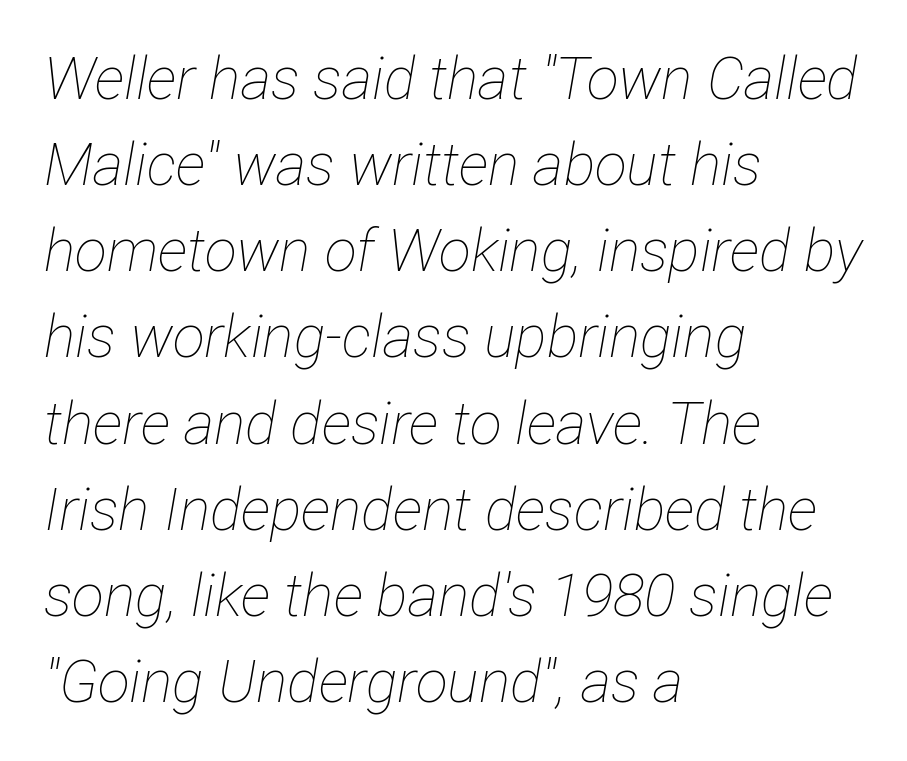
{"italic": "yes", "lean": "right", "slant_degrees": 12, "bold": "no", "weight": "thin", "width": "condensed", "stroke_contrast": "low", "x_height": "medium", "monospaced": "no", "underline": "no", "align": "left", "line_spacing": "normal", "line_spacing_ratio": 1.46, "letter_spacing": "normal", "letter_spacing_em": 0.0, "glyph_px": 59}
